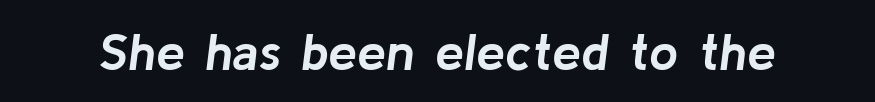
{"italic": "yes", "lean": "right", "slant_degrees": 8, "bold": "yes", "weight": "semibold", "width": "normal", "stroke_contrast": "low", "x_height": "medium", "monospaced": "no", "underline": "no", "letter_spacing": "normal", "letter_spacing_em": 0.0, "glyph_px": 52}
